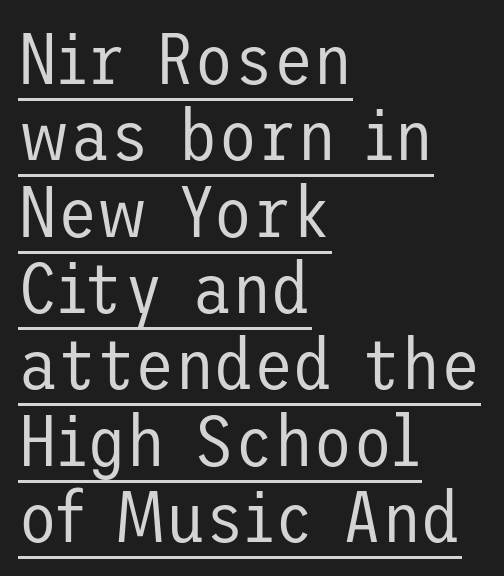
{"serif": "no", "italic": "no", "bold": "no", "weight": "regular", "width": "normal", "stroke_contrast": "low", "x_height": "medium", "underline": "yes", "align": "left", "line_spacing": "tight", "line_spacing_ratio": 1.06, "letter_spacing": "normal", "letter_spacing_em": 0.0, "glyph_px": 72}
